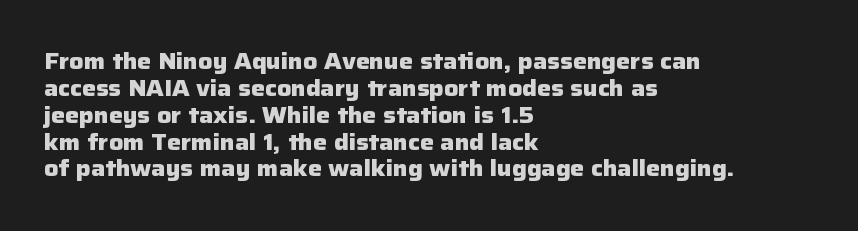
The image shows 22 px bold type, upright; set left-aligned, line spacing 1.22x, normal letter spacing, not underlined.
